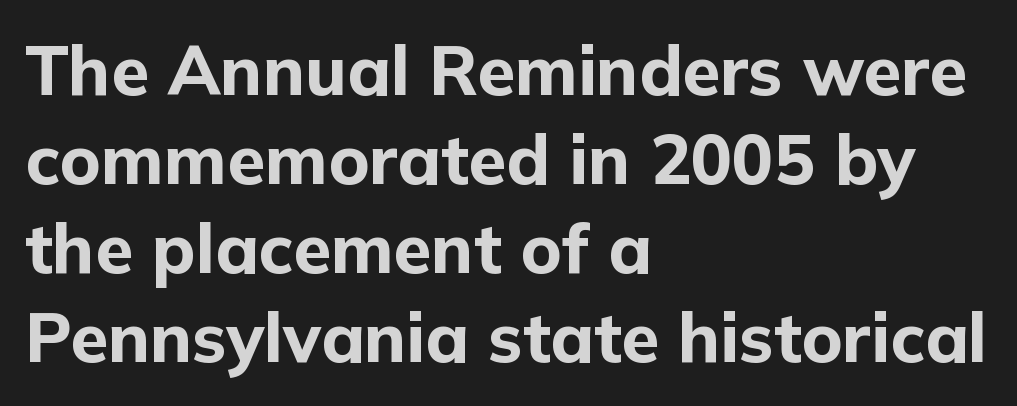
The image shows 69 px bold sans-serif type, upright; set left-aligned, normal line spacing (1.29x), normal letter spacing, not underlined; low stroke contrast and a medium x-height.
